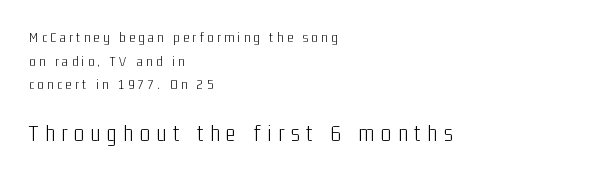
The font's upright variant was chosen for this text. Is this a heavy cut? Hardly; it is regular or lighter. This sample is left-justified, so line endings fall wherever the words run out. The second block has been scaled up relative to the first.
